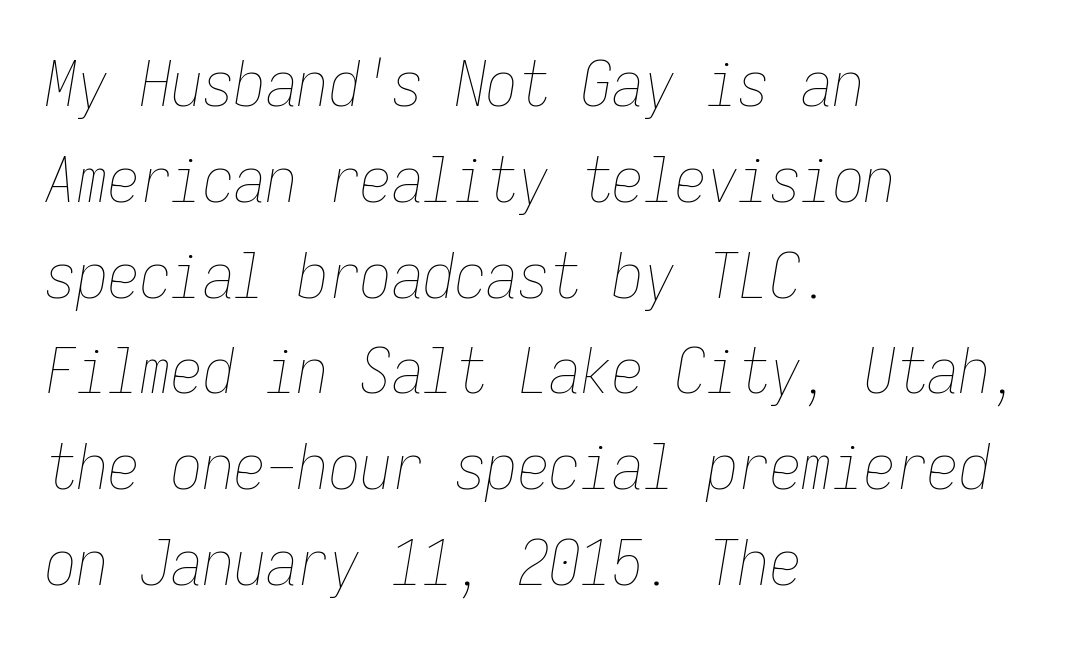
{"italic": "yes", "lean": "right", "slant_degrees": 9, "bold": "no", "weight": "thin", "width": "condensed", "stroke_contrast": "low", "x_height": "medium", "monospaced": "yes", "underline": "no", "align": "left", "line_spacing": "normal", "line_spacing_ratio": 1.52, "letter_spacing": "normal", "letter_spacing_em": 0.0, "glyph_px": 63}
